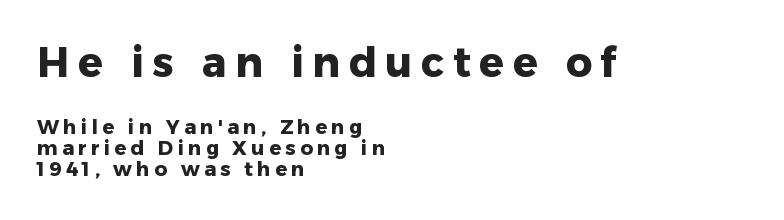
Q: Is the text bold? A: Yes.
Q: Is the text italic (slanted)? A: No, it is upright.
Q: Is the typeface a serif or a sans-serif typeface? A: Sans-serif.
Q: Is the text underlined? A: No.
Q: How is the paragraph aligned? A: Left-aligned.
Q: Is the spacing between letters normal or unusually wide? A: Unusually wide.
Q: Is the spacing between lines tight, normal or loose? A: Tight.
Q: Which block of text is set in a larger size, the first (top) or the second (bottom)? A: The first (top) one.
Q: Width (condensed, normal, or wide)? A: Normal.
Q: Stroke contrast? A: Low.
Q: x-height? A: Medium.
Q: Monospaced? A: No.
